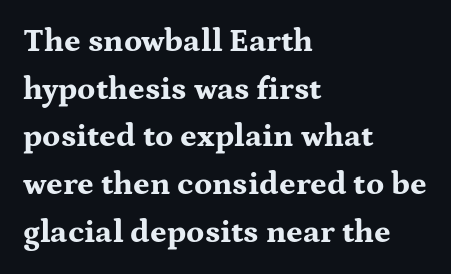
The tracking reads as untouched default to a designer's eye. The line-height multiplier appears to be the usual default. Here the designer chose a conventional face with non-uniform glyph widths. Letters rest on an invisible, unmarked baseline. Pretty heavy lettering here — definitely bold. Unlike italic type, these characters show no tilt at all.
